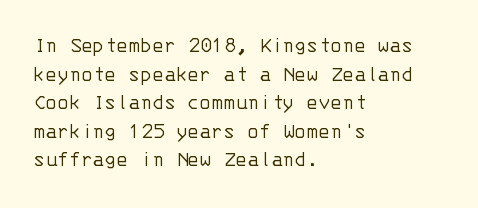
The image shows 22 px text type, upright; set left-aligned, normal line spacing (1.3x), normal letter spacing, not underlined.
